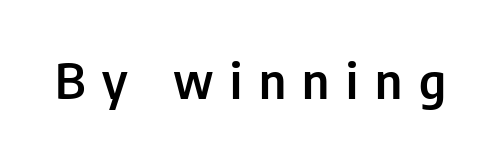
Honestly, there is no underline to notice here at all. Proportional: the letters do not fall into vertical columns. The text was rendered using a sans face with plain stroke endings. What stands out about the letter spacing? Its width — letters are far apart.
